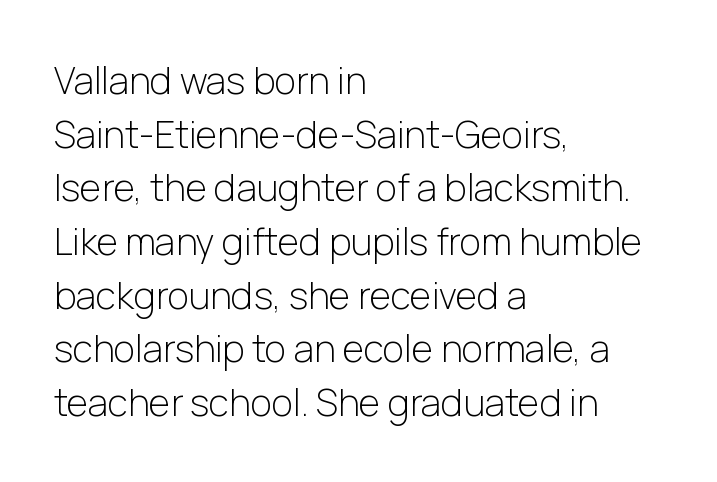
Q: Is the text bold? A: No.
Q: Is the text italic (slanted)? A: No, it is upright.
Q: Is the typeface a serif or a sans-serif typeface? A: Sans-serif.
Q: Is the text underlined? A: No.
Q: How is the paragraph aligned? A: Left-aligned.
Q: Is the spacing between letters normal or unusually wide? A: Normal.
Q: Is the spacing between lines tight, normal or loose? A: Normal.
Q: Width (condensed, normal, or wide)? A: Normal.
Q: Stroke contrast? A: Low.
Q: x-height? A: Medium.
Q: Monospaced? A: No.
